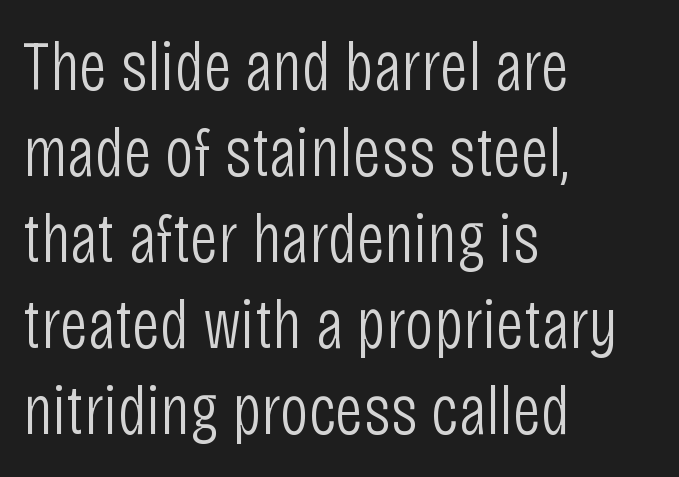
{"serif": "no", "italic": "no", "bold": "no", "weight": "light", "width": "condensed", "stroke_contrast": "low", "x_height": "large", "monospaced": "no", "underline": "no", "align": "left", "line_spacing_ratio": 1.21, "letter_spacing": "normal", "letter_spacing_em": 0.0, "glyph_px": 71}
